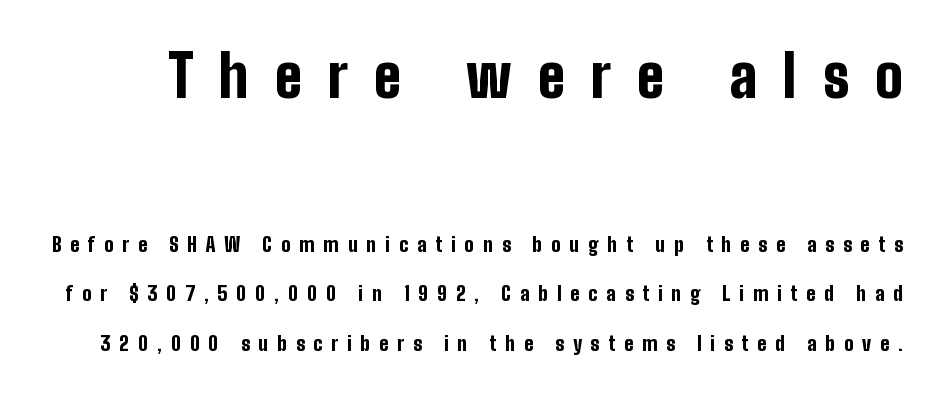
{"serif": "no", "italic": "no", "bold": "yes", "weight": "bold", "width": "condensed", "stroke_contrast": "low", "x_height": "medium", "monospaced": "no", "underline": "no", "line_spacing": "loose", "line_spacing_ratio": 2.47, "letter_spacing": "wide", "letter_spacing_em": 0.44, "larger_block": "first", "size_ratio": 2.95, "glyph_px": 59}
